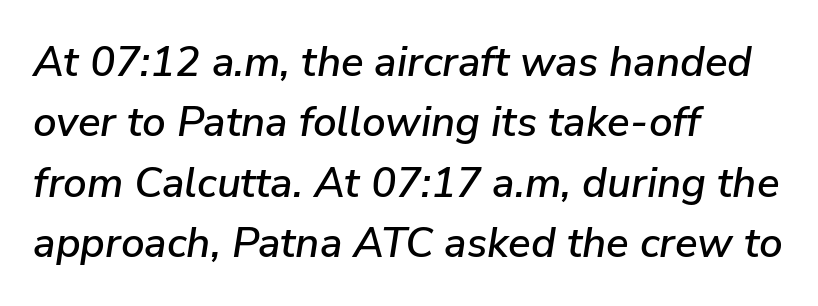
{"italic": "yes", "lean": "right", "slant_degrees": 9, "width": "normal", "stroke_contrast": "low", "x_height": "medium", "monospaced": "no", "underline": "no", "align": "left", "line_spacing": "normal", "line_spacing_ratio": 1.44, "letter_spacing": "normal", "letter_spacing_em": 0.0, "glyph_px": 42}
